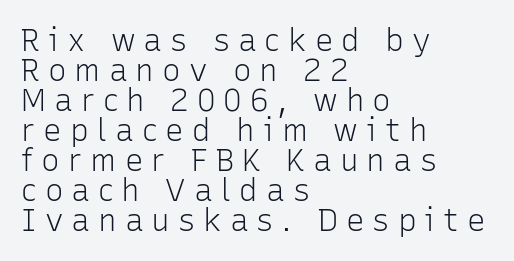
The image shows 31 px light sans-serif type, upright; set left-aligned, tight line spacing (0.97x), unusually wide letter spacing (+0.26 em), not underlined; low stroke contrast and a medium x-height.
